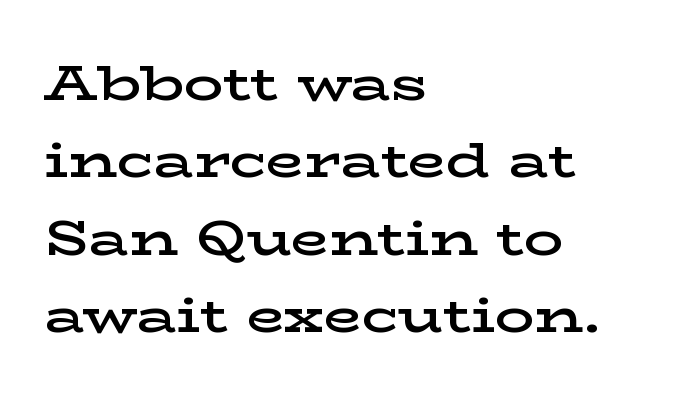
Nobody touched the tracking dial on this one. Weight check: semibold — heavier than regular, not quite bold. Proportional: the letters do not fall into vertical columns. Is this a sans? No — the strokes have serifs. This is the regular roman posture of the typeface.
